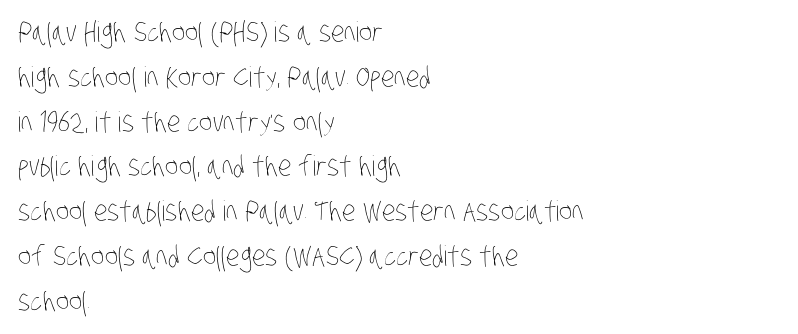
Each stroke keeps to a modest, everyday thickness or less. A normal amount of white space separates one row of letters from the next. Layout note: lines flush left. Note the varied advance widths — an 'i' is clearly narrower than an 'm'. Letters rest on an invisible, unmarked baseline. How are the letters spaced? Ordinarily, with no added tracking.
